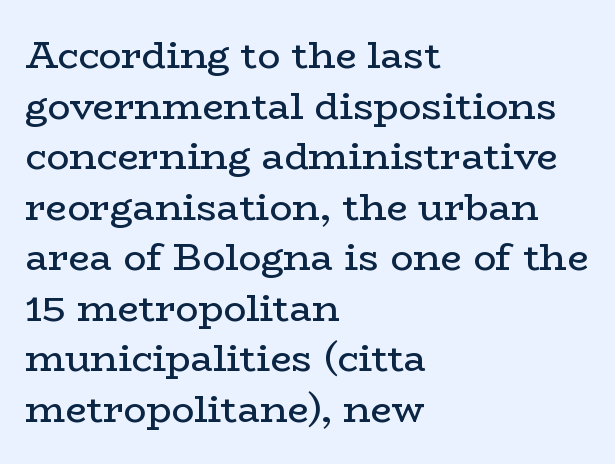
{"serif": "yes", "italic": "no", "bold": "no", "weight": "regular", "width": "wide", "stroke_contrast": "low", "x_height": "medium", "monospaced": "no", "underline": "no", "align": "left", "line_spacing": "normal", "line_spacing_ratio": 1.33, "letter_spacing": "normal", "letter_spacing_em": 0.0, "glyph_px": 38}
